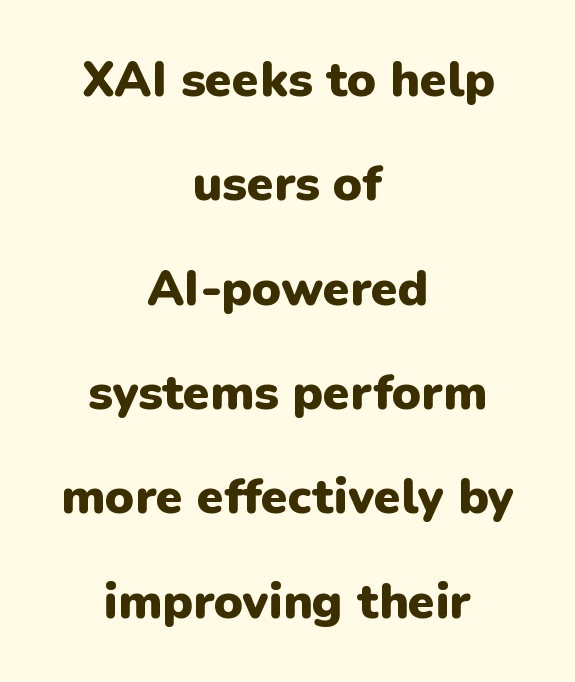
{"serif": "no", "italic": "no", "bold": "yes", "weight": "heavy", "width": "normal", "stroke_contrast": "low", "x_height": "medium", "monospaced": "no", "underline": "no", "align": "center", "line_spacing": "loose", "line_spacing_ratio": 2.13, "letter_spacing": "normal", "letter_spacing_em": 0.0, "glyph_px": 49}
